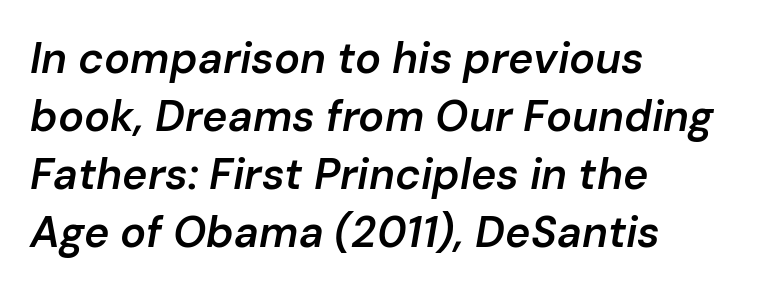
The image shows 43 px semibold type, italic (leaning right); set left-aligned, normal line spacing (1.35x), normal letter spacing, not underlined; low stroke contrast and a medium x-height.
